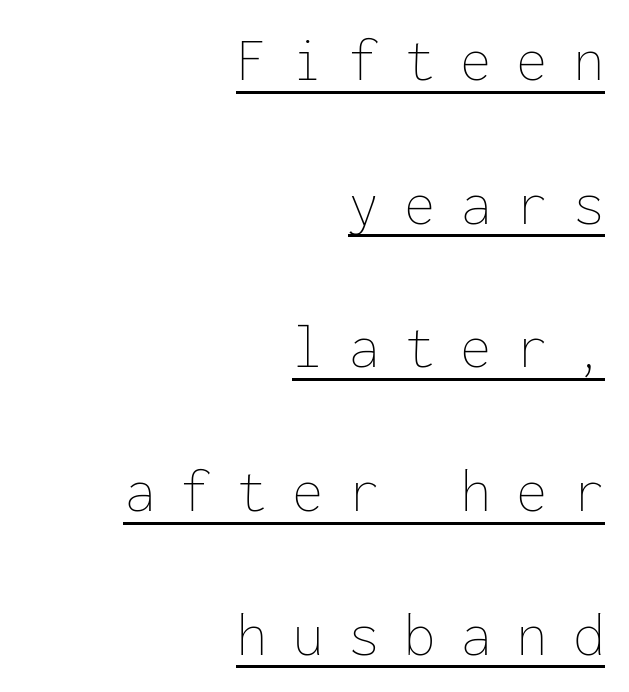
This is underlined copy, the kind a proofreader might mark for attention. A light-to-regular cut is what we see here. The lettering holds an erect, upright posture throughout. The space between consecutive lines is lavish.
